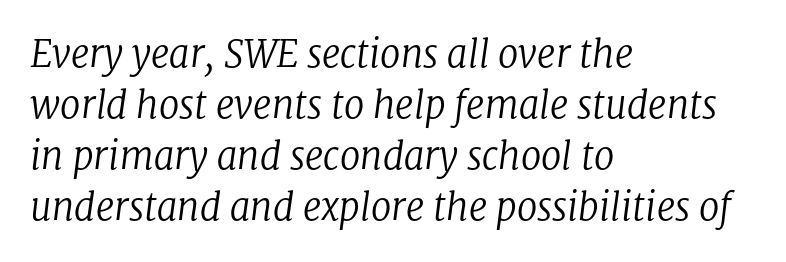
Q: Is the text bold? A: No.
Q: Is the text italic (slanted)? A: Yes, it leans right by about 8 degrees.
Q: Is the typeface a serif or a sans-serif typeface? A: Serif.
Q: Is the text underlined? A: No.
Q: How is the paragraph aligned? A: Left-aligned.
Q: Is the spacing between letters normal or unusually wide? A: Normal.
Q: Is the spacing between lines tight, normal or loose? A: Normal.
Q: Width (condensed, normal, or wide)? A: Normal.
Q: Stroke contrast? A: Low.
Q: x-height? A: Medium.
Q: Monospaced? A: No.
